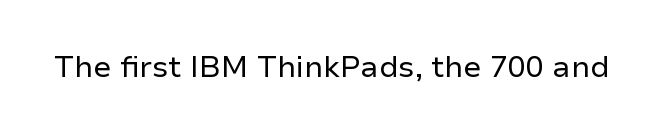
Nope, not italic — everything's standing straight. No letter is thick-stroked: the sample isn't bold. Plain, unruled lines of type. I'd call this a sans setting — the letters go barefoot. Here the designer chose a conventional face with non-uniform glyph widths. The tracking reads as untouched default to a designer's eye.
